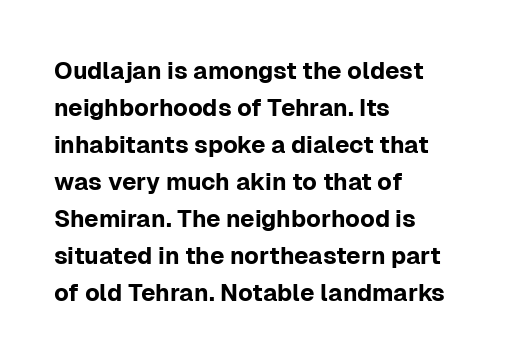
{"italic": "no", "underline": "no", "align": "left", "line_spacing": "normal", "line_spacing_ratio": 1.54, "letter_spacing": "normal", "letter_spacing_em": 0.0, "glyph_px": 24}
